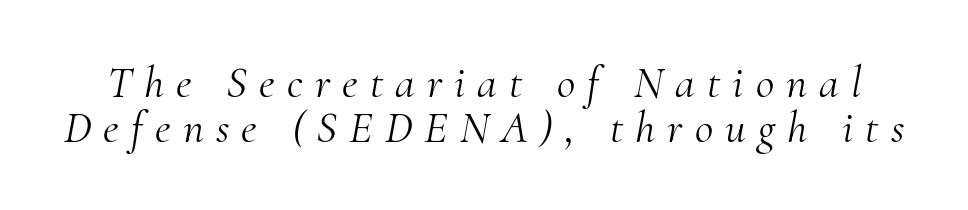
The image shows 45 px light serif type, italic (leaning right); set tight line spacing (1.0x), unusually wide letter spacing (+0.27 em), not underlined; medium stroke contrast and a small x-height.
